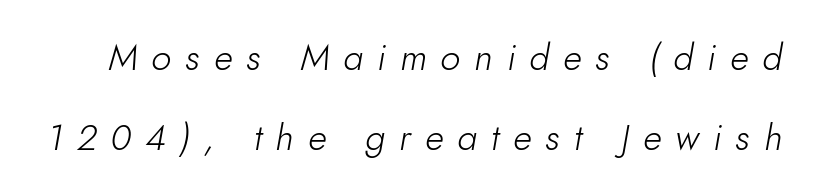
Clear beneath every line of the passage. The passage shown is typed in a proportional face where columns would drift. Regarding leading, the lines here are spaced well apart. Stems and bowls with no extra thickness — not bold. The passage shown has open, widely tracked lettering throughout.
